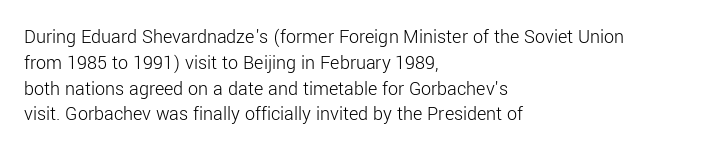
{"italic": "no", "bold": "no", "underline": "no", "align": "left", "line_spacing": "normal", "line_spacing_ratio": 1.29, "letter_spacing": "normal", "letter_spacing_em": 0.0, "glyph_px": 20}
